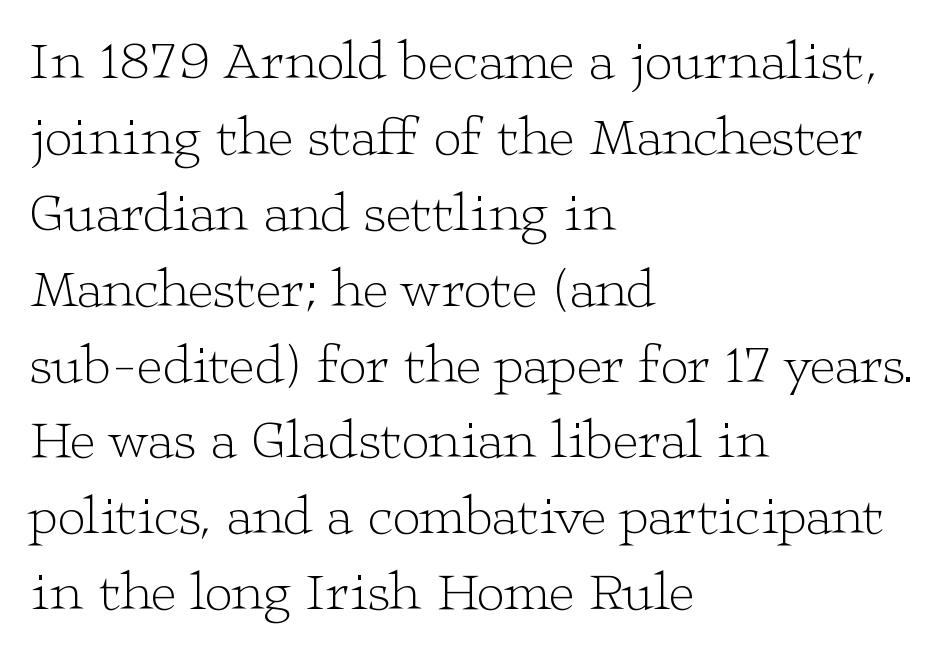
Q: Is the text bold? A: No.
Q: Is the text italic (slanted)? A: No, it is upright.
Q: Is the typeface a serif or a sans-serif typeface? A: Serif.
Q: Is the text underlined? A: No.
Q: How is the paragraph aligned? A: Left-aligned.
Q: Is the spacing between letters normal or unusually wide? A: Normal.
Q: Is the spacing between lines tight, normal or loose? A: Normal.
Q: Width (condensed, normal, or wide)? A: Wide.
Q: Stroke contrast? A: Low.
Q: x-height? A: Medium.
Q: Monospaced? A: No.
